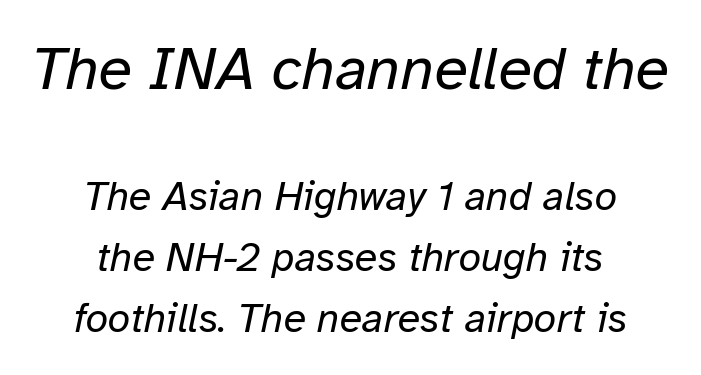
Whoever set this chose a conventional vertical rhythm. Where is the straight margin? There isn't one; the lines are centered. The font's italic variant was chosen for this text. Is the letter spacing exaggerated? No — it looks like the ordinary default. Weight: not bold — regular or lighter. Character widths vary here, with narrow letters taking less room than wide ones.
